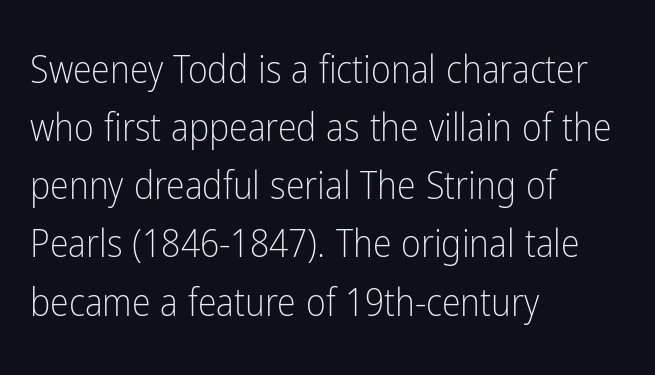
Q: Is the text bold? A: No.
Q: Is the text italic (slanted)? A: No, it is upright.
Q: Is the typeface a serif or a sans-serif typeface? A: Sans-serif.
Q: Is the text underlined? A: No.
Q: How is the paragraph aligned? A: Left-aligned.
Q: Is the spacing between letters normal or unusually wide? A: Normal.
Q: Is the spacing between lines tight, normal or loose? A: Normal.
Q: Width (condensed, normal, or wide)? A: Condensed.
Q: Stroke contrast? A: Low.
Q: x-height? A: Medium.
Q: Monospaced? A: No.
